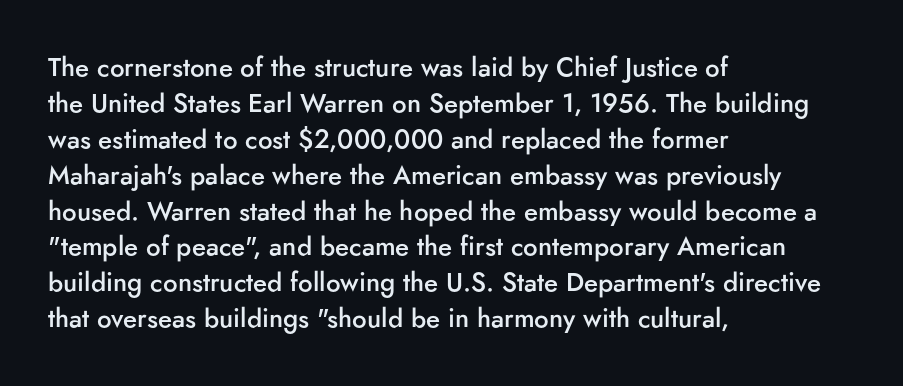
{"italic": "no", "bold": "semi", "underline": "no", "align": "left", "line_spacing": "normal", "line_spacing_ratio": 1.38, "letter_spacing": "normal", "letter_spacing_em": 0.0, "glyph_px": 26}
